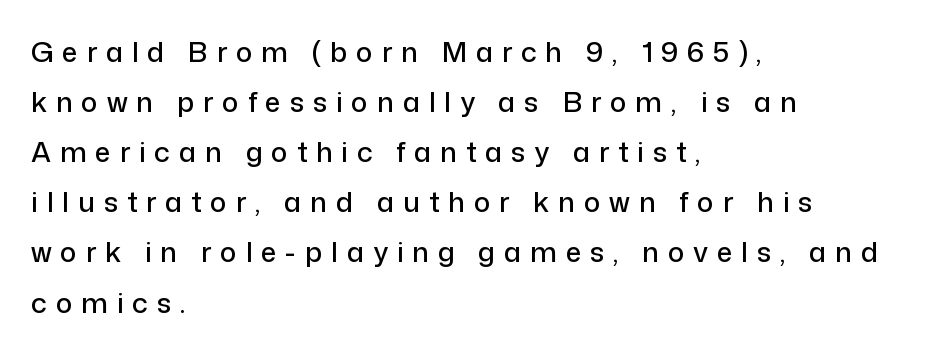
{"serif": "no", "italic": "no", "width": "normal", "stroke_contrast": "low", "x_height": "medium", "monospaced": "no", "underline": "no", "align": "left", "line_spacing_ratio": 1.79, "letter_spacing": "wide", "letter_spacing_em": 0.31, "glyph_px": 28}
